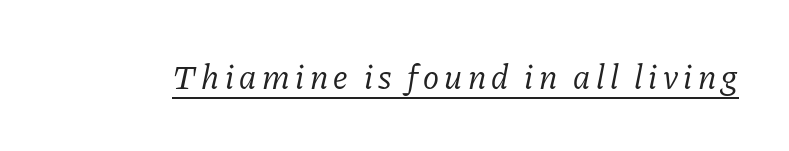
The typesetting does not lean heavy: it is not bold. These lines are rendered in a variable-pitch font. A rule runs beneath these lines of type. Note: serifs present on the glyphs.
